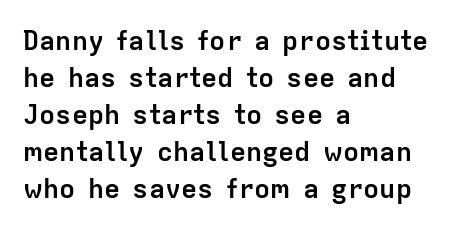
Q: Is the text bold? A: Yes.
Q: Is the text italic (slanted)? A: No, it is upright.
Q: Is the text underlined? A: No.
Q: How is the paragraph aligned? A: Left-aligned.
Q: Is the spacing between letters normal or unusually wide? A: Normal.
Q: Is the spacing between lines tight, normal or loose? A: Normal.
